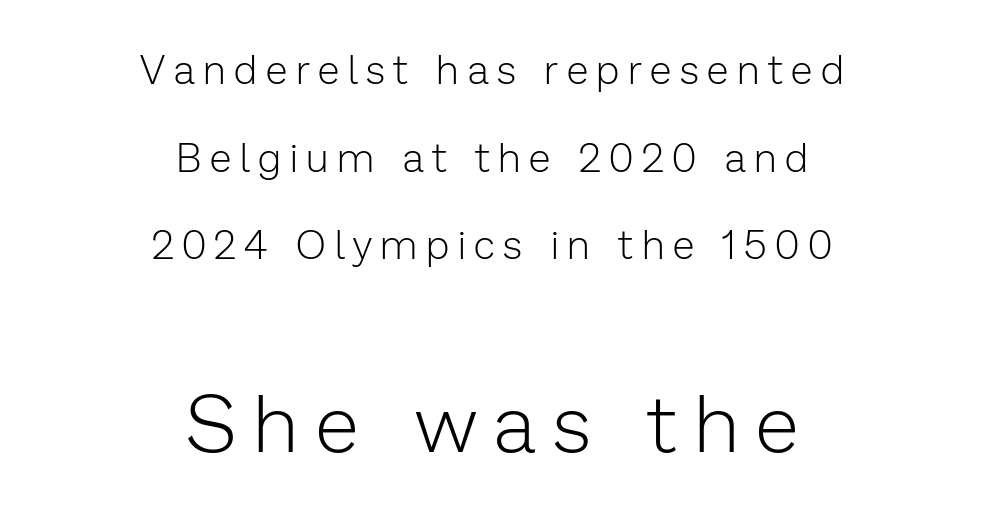
Ascenders rise straight up at ninety degrees. Horizontal bands of white between lines are thick stripes. Does the type have serifs? No, each stem ends abruptly. Each word looks stretched out because of the extra space between its letters.
